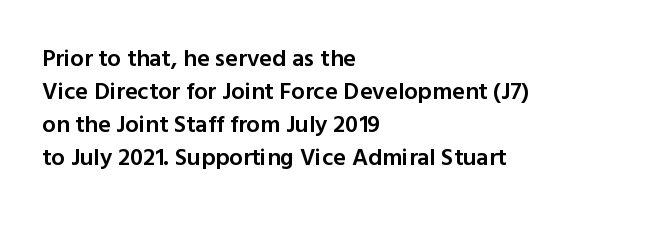
The image shows 24 px text type, upright; set left-aligned, normal line spacing (1.38x), normal letter spacing, not underlined.
